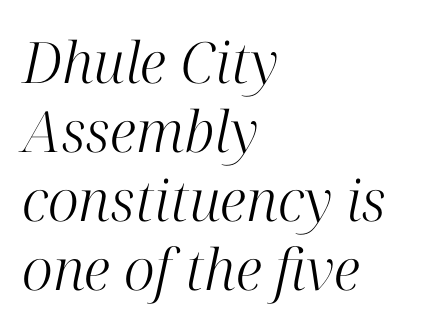
The image shows 57 px light serif type, italic (leaning right); set left-aligned, line spacing 1.21x, normal letter spacing, not underlined; high stroke contrast and a medium x-height.
